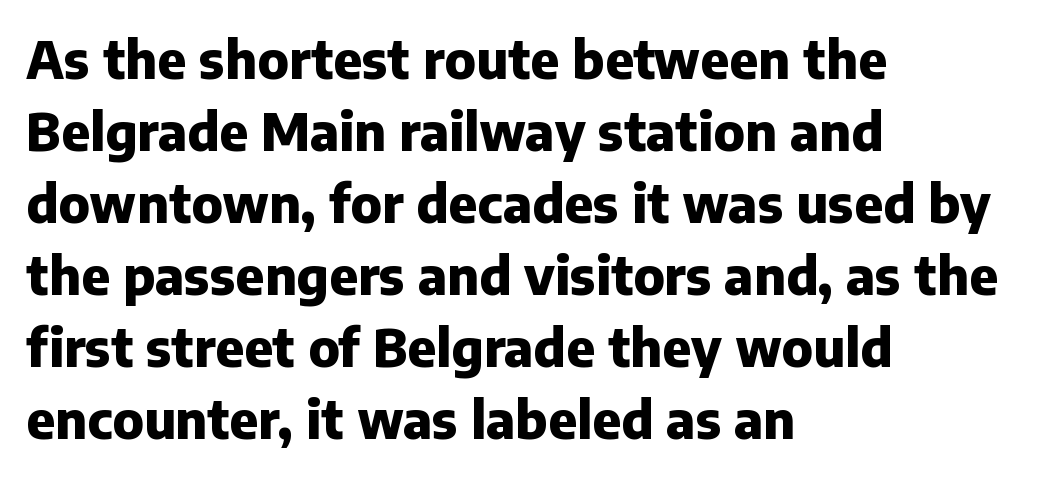
These lines carry a lot of weight — the face is fully bold. The tracking reads as untouched default to a designer's eye. The passage shown is typed in a proportional face where columns would drift. Style check: upright. The passage shown is not underscored anywhere. If you drew a ruler down the left edge, every line would touch it.
